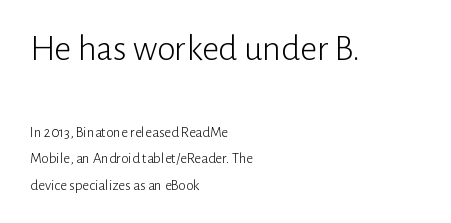
The image shows 37 px light sans-serif type, upright; set left-aligned, line spacing 1.76x, normal letter spacing, not underlined; the first (top) block is 2.47x larger; low stroke contrast and a medium x-height.
